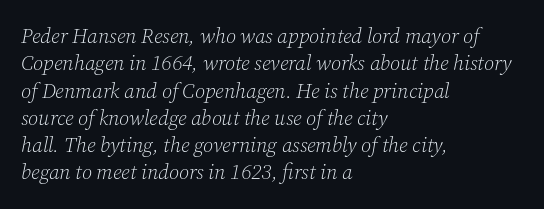
The image shows 21 px text type, italic (leaning right); set left-aligned, normal line spacing (1.3x), normal letter spacing, not underlined.
